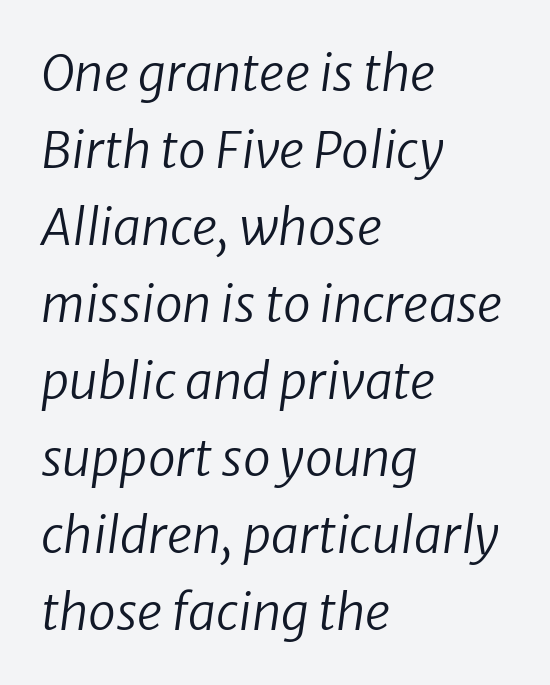
Q: Is the text bold? A: No.
Q: Is the text italic (slanted)? A: Yes, it leans right by about 8 degrees.
Q: Is the text underlined? A: No.
Q: How is the paragraph aligned? A: Left-aligned.
Q: Is the spacing between letters normal or unusually wide? A: Normal.
Q: Is the spacing between lines tight, normal or loose? A: Normal.
Q: Width (condensed, normal, or wide)? A: Normal.
Q: Stroke contrast? A: Low.
Q: x-height? A: Medium.
Q: Monospaced? A: No.
